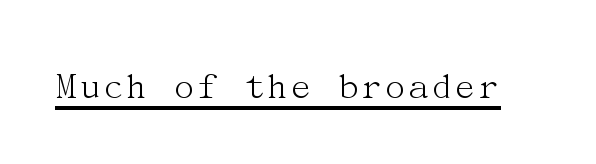
The image shows 40 px light serif type, upright; set normal letter spacing, underlined; medium stroke contrast and a medium x-height.
